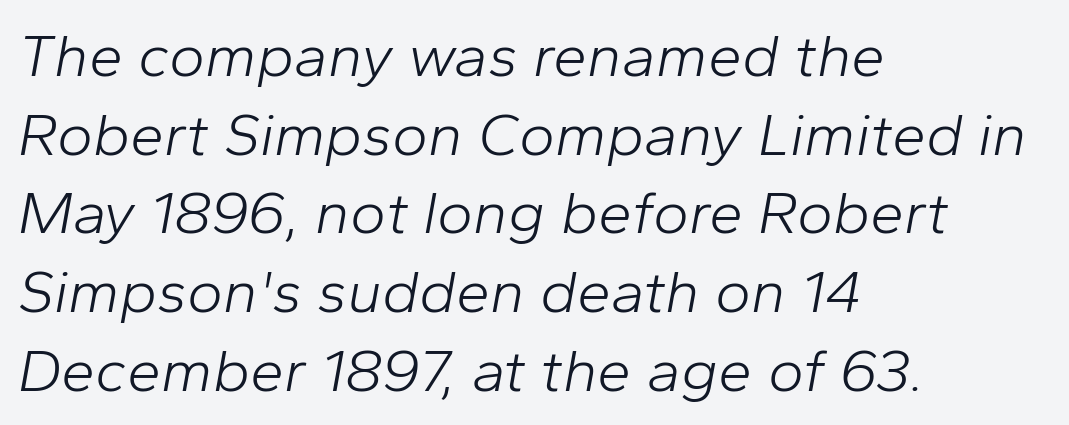
The image shows 61 px light type, italic (leaning right); set left-aligned, normal line spacing (1.29x), normal letter spacing, not underlined; low stroke contrast and a medium x-height.
